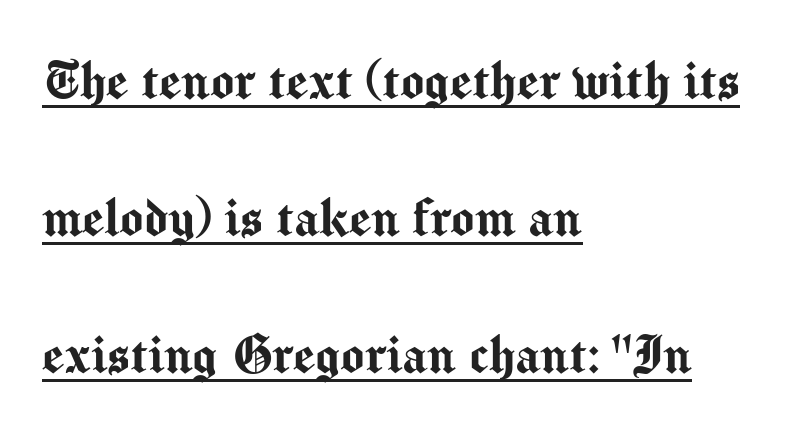
{"serif": "no", "italic": "no", "width": "normal", "stroke_contrast": "medium", "x_height": "medium", "monospaced": "no", "underline": "yes", "align": "left", "line_spacing": "loose", "line_spacing_ratio": 2.21, "letter_spacing": "normal", "letter_spacing_em": 0.0, "glyph_px": 62}
